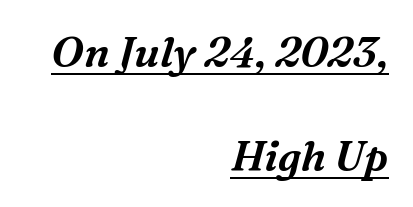
A flush-right, rag-left setting is used for this passage. The leading is generous, giving the passage an open texture. Check the space under the baseline: a stroke is drawn there. Character widths vary here, with narrow letters taking less room than wide ones. The letters sit at their default tracking, neither squeezed nor spread.
